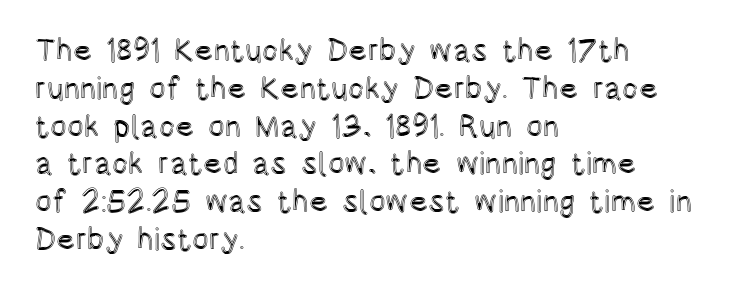
{"italic": "no", "width": "condensed", "x_height": "large", "monospaced": "no", "underline": "no", "align": "left", "line_spacing_ratio": 1.22, "letter_spacing": "normal", "letter_spacing_em": 0.0, "glyph_px": 31}
